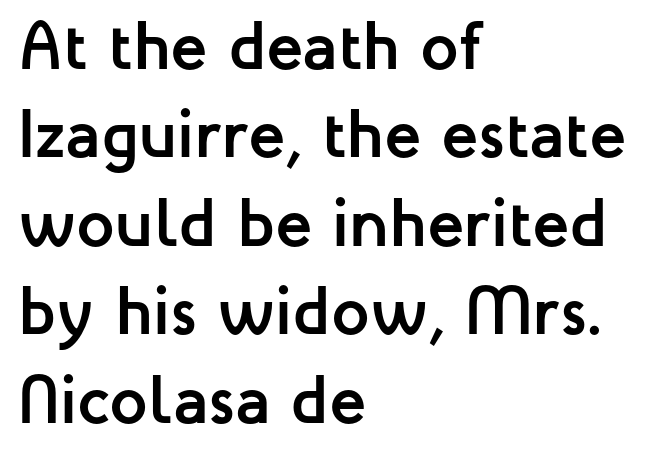
Caption: multi-line text, flush left, ragged right. Nothing unusual about the tracking: characters are spaced as the font intends. The line-height multiplier appears to be the usual default. Proportional: the letters do not fall into vertical columns.
